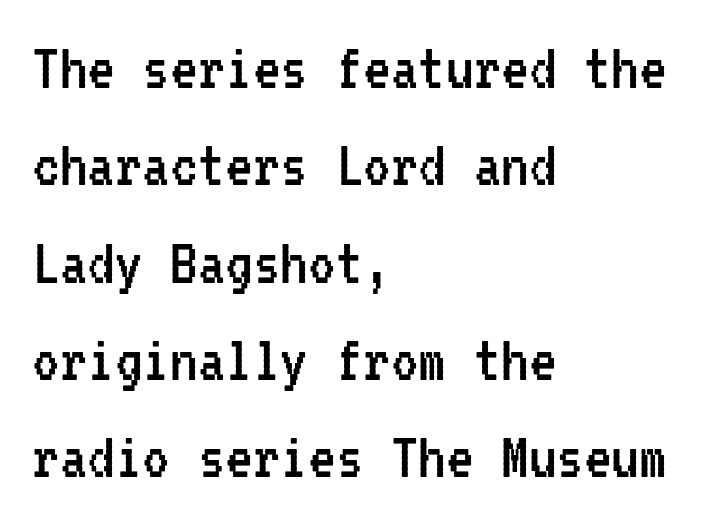
Q: Is the text bold? A: No.
Q: Is the text italic (slanted)? A: No, it is upright.
Q: Is the typeface a serif or a sans-serif typeface? A: Sans-serif.
Q: Is the text underlined? A: No.
Q: How is the paragraph aligned? A: Left-aligned.
Q: Is the spacing between letters normal or unusually wide? A: Normal.
Q: Is the spacing between lines tight, normal or loose? A: Normal.
Q: Width (condensed, normal, or wide)? A: Condensed.
Q: Stroke contrast? A: Low.
Q: x-height? A: Medium.
Q: Monospaced? A: Yes.
